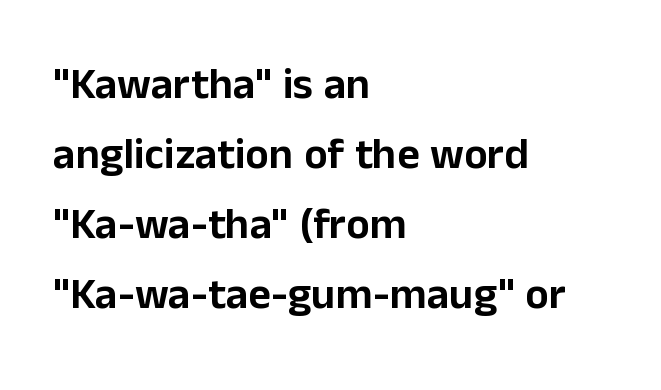
Glance below the letters and you will spot only blank space. A typesetter would call this proportional, since set widths differ per character. Interline gaps are of average width in this sample. Layout note: lines flush left.
